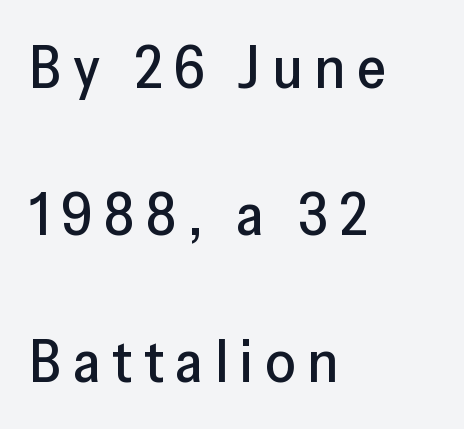
Honestly, the letter spacing is so wide it's the main thing you notice. Each letter keeps its own natural width here, so spacing adapts to shape. Serif or sans? Sans — the stroke terminals are bare. Is the block centered? No — it sits flush against the left margin. Whoever set this chose breathing room over compactness in the vertical rhythm. The area under the type is left untouched.
